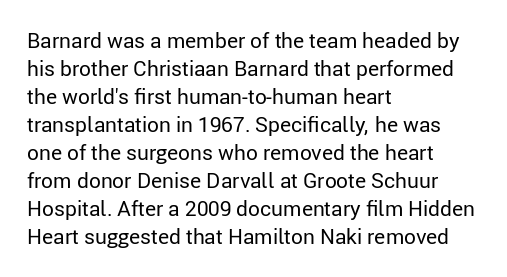
The image shows 21 px text type, upright; set left-aligned, normal line spacing (1.33x), normal letter spacing, not underlined.
